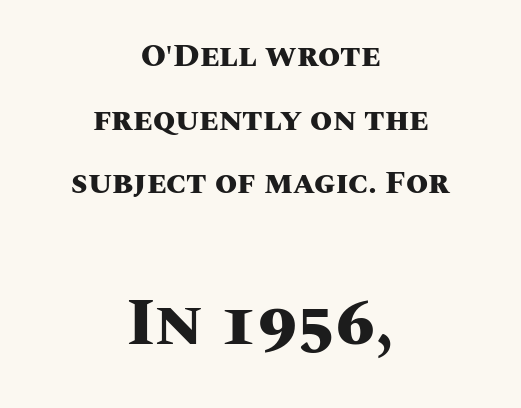
Q: Is the text bold? A: Yes.
Q: Is the text italic (slanted)? A: No, it is upright.
Q: Is the text underlined? A: No.
Q: How is the paragraph aligned? A: Centered.
Q: Is the spacing between letters normal or unusually wide? A: Normal.
Q: Is the spacing between lines tight, normal or loose? A: Loose.
Q: Which block of text is set in a larger size, the first (top) or the second (bottom)? A: The second (bottom) one.
Q: Width (condensed, normal, or wide)? A: Normal.
Q: Stroke contrast? A: Medium.
Q: x-height? A: Large.
Q: Monospaced? A: No.
